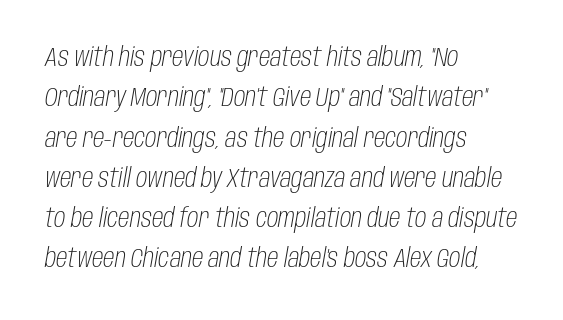
{"italic": "yes", "lean": "right", "slant_degrees": 10, "bold": "no", "underline": "no", "align": "left", "line_spacing": "normal", "line_spacing_ratio": 1.55, "letter_spacing": "normal", "letter_spacing_em": 0.0, "glyph_px": 26}
